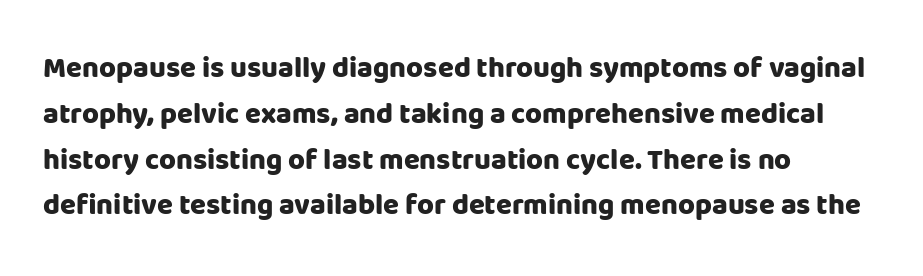
Vertical spacing — default. The passage shown is typed in a proportional face where columns would drift. Nothing sits at the stroke ends, so this counts as sans-serif. Is there any slant? The stems are plumb.
